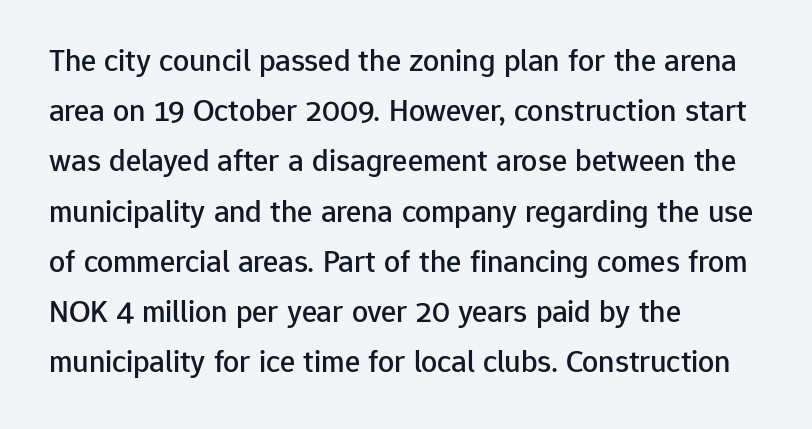
{"serif": "no", "italic": "no", "width": "normal", "stroke_contrast": "low", "x_height": "medium", "monospaced": "no", "underline": "no", "align": "left", "line_spacing": "normal", "line_spacing_ratio": 1.57, "letter_spacing": "normal", "letter_spacing_em": 0.0, "glyph_px": 32}
